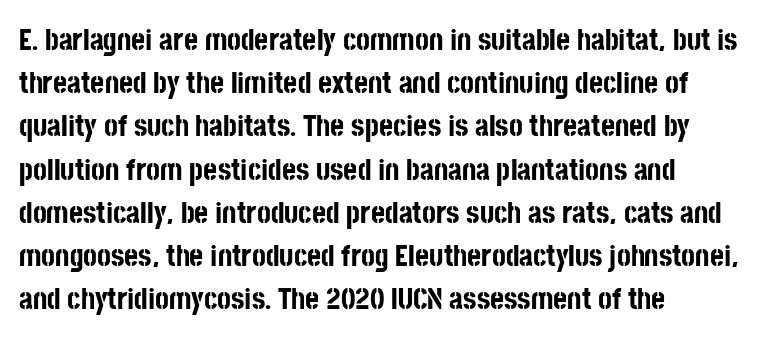
Q: Is the text bold? A: Yes.
Q: Is the text italic (slanted)? A: No, it is upright.
Q: Is the typeface a serif or a sans-serif typeface? A: Sans-serif.
Q: Is the text underlined? A: No.
Q: How is the paragraph aligned? A: Left-aligned.
Q: Is the spacing between letters normal or unusually wide? A: Normal.
Q: Is the spacing between lines tight, normal or loose? A: Normal.
Q: Width (condensed, normal, or wide)? A: Condensed.
Q: Stroke contrast? A: Low.
Q: x-height? A: Large.
Q: Monospaced? A: No.
